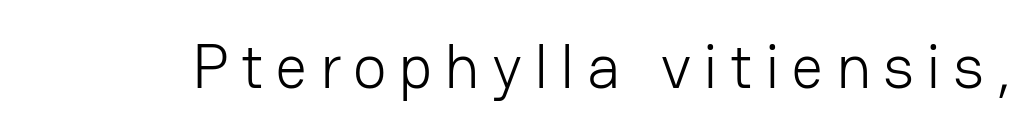
Q: Is the text bold? A: No.
Q: Is the text italic (slanted)? A: No, it is upright.
Q: Is the typeface a serif or a sans-serif typeface? A: Sans-serif.
Q: Is the text underlined? A: No.
Q: Width (condensed, normal, or wide)? A: Normal.
Q: Stroke contrast? A: Low.
Q: x-height? A: Medium.
Q: Monospaced? A: No.
